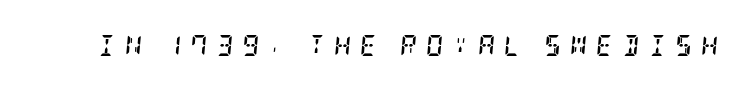
Q: Is the text bold? A: Yes.
Q: Is the text italic (slanted)? A: Yes, it leans right by about 5 degrees.
Q: Is the text underlined? A: No.
Q: Is the spacing between letters normal or unusually wide? A: Unusually wide.
